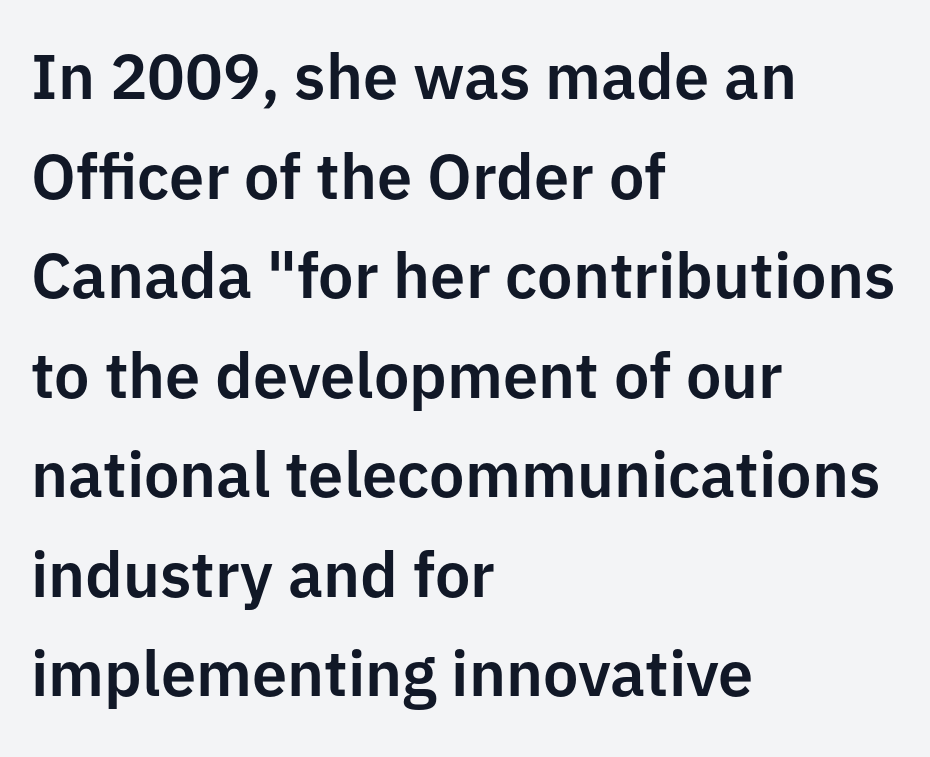
Typeset ragged right — the left edge is the straight one. One glance says typical: line gaps are just what's usual. Look at the bottom of the vertical strokes: they stop flat, with no serifs. These lines are rendered in a variable-pitch font.
